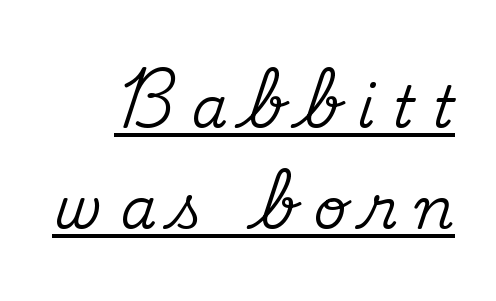
Q: Is the text italic (slanted)? A: Yes.
Q: Is the text underlined? A: Yes.
Q: Is the spacing between letters normal or unusually wide? A: Unusually wide.
Q: Width (condensed, normal, or wide)? A: Normal.
Q: Stroke contrast? A: Medium.
Q: x-height? A: Small.
Q: Monospaced? A: No.
